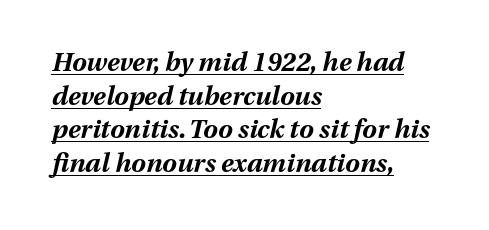
Q: Is the text bold? A: Yes.
Q: Is the text italic (slanted)? A: Yes, it leans right by about 13 degrees.
Q: Is the text underlined? A: Yes.
Q: How is the paragraph aligned? A: Left-aligned.
Q: Is the spacing between letters normal or unusually wide? A: Normal.
Q: Is the spacing between lines tight, normal or loose? A: Normal.
